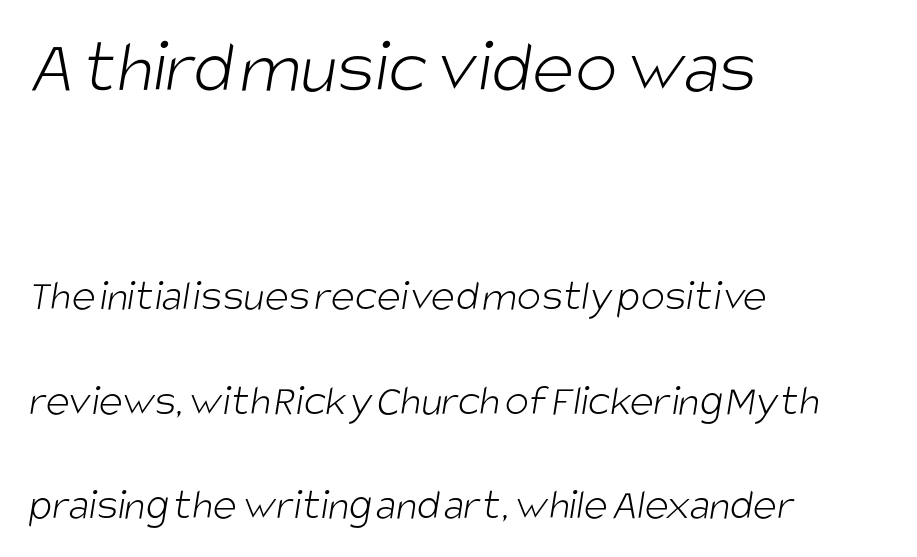
The face looks like a standard text weight, possibly lighter. Examine the stroke ends and you'll find no serifs. Rows of type keep a wide berth in the vertical direction. A student would call this left alignment; a typographer would say flush left, rag right. Lines of text with bare space underneath. Spacing between characters is what you'd get straight out of the box.
